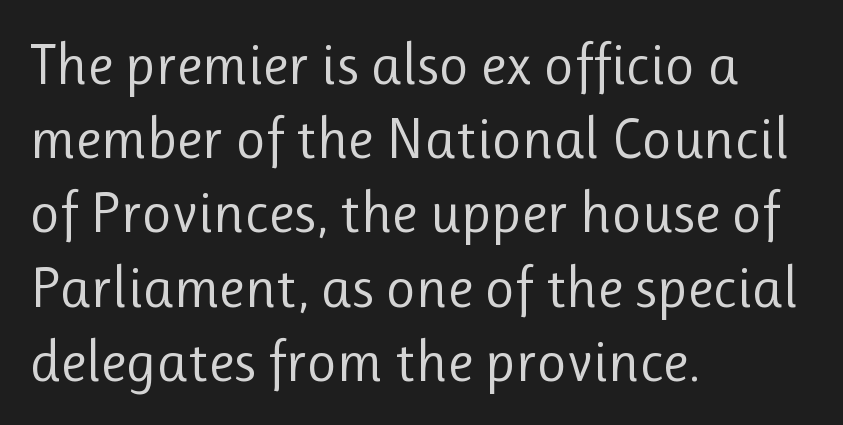
Compared with typical paragraphs, the rows here are spaced about the same. The line texture is even and compact thanks to regular tracking. Vertical strokes here are truly vertical. The passage shown is not underscored anywhere. Leftover space on each line is placed entirely after the last word. Each stroke keeps to a modest, everyday thickness or less.
